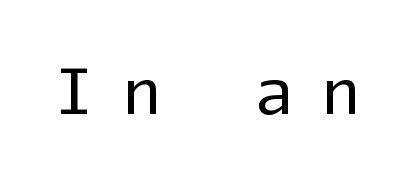
The image shows 62 px regular-weight sans-serif type, upright, monospaced; set unusually wide letter spacing (+0.47 em), not underlined; low stroke contrast and a medium x-height.
